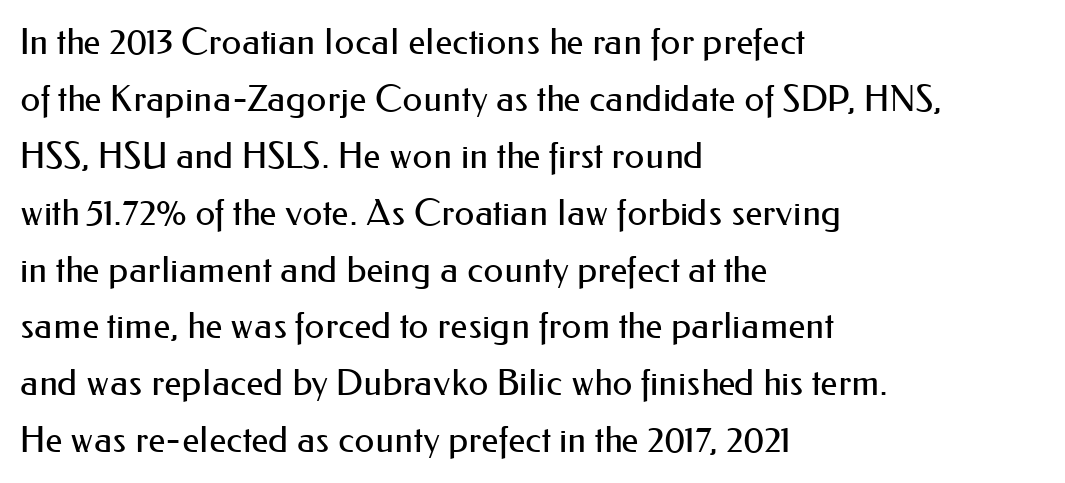
{"serif": "no", "italic": "no", "bold": "no", "weight": "regular", "width": "normal", "stroke_contrast": "medium", "x_height": "small", "monospaced": "no", "underline": "no", "align": "left", "line_spacing": "normal", "line_spacing_ratio": 1.58, "letter_spacing": "normal", "letter_spacing_em": 0.0, "glyph_px": 36}
